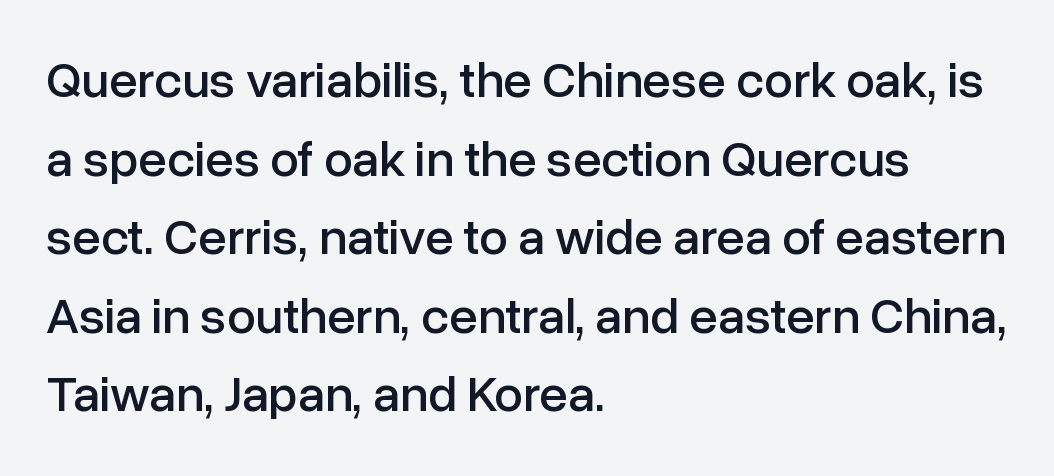
The image shows 51 px sans-serif type, upright; set left-aligned, normal line spacing (1.54x), normal letter spacing, not underlined; low stroke contrast and a medium x-height.
